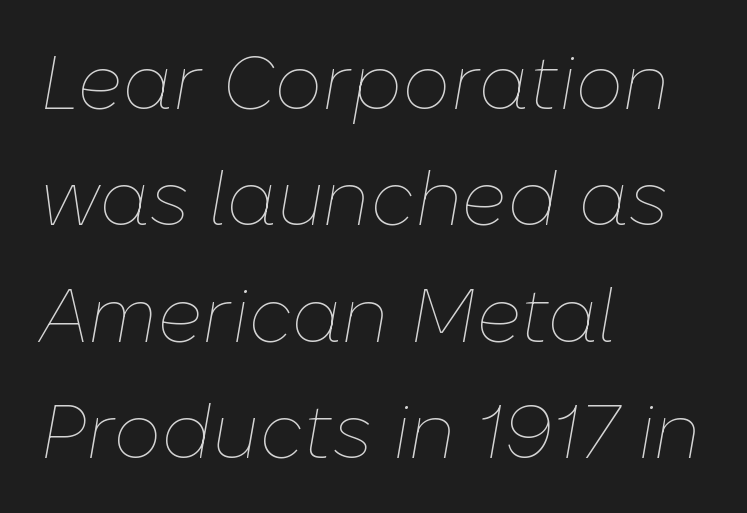
The image shows 76 px thin type, italic (leaning right); set left-aligned, normal line spacing (1.53x), normal letter spacing, not underlined; low stroke contrast and a medium x-height.
